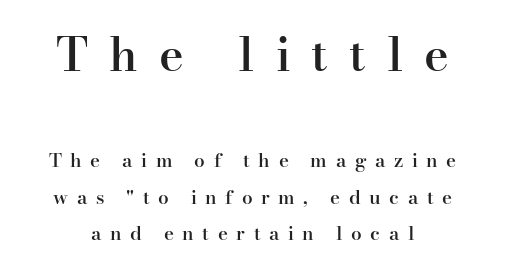
{"serif": "yes", "italic": "no", "bold": "semi", "weight": "semibold", "width": "normal", "stroke_contrast": "high", "x_height": "small", "monospaced": "no", "underline": "no", "align": "center", "line_spacing": "loose", "line_spacing_ratio": 1.91, "letter_spacing": "wide", "letter_spacing_em": 0.45, "larger_block": "first", "size_ratio": 2.47, "glyph_px": 47}
